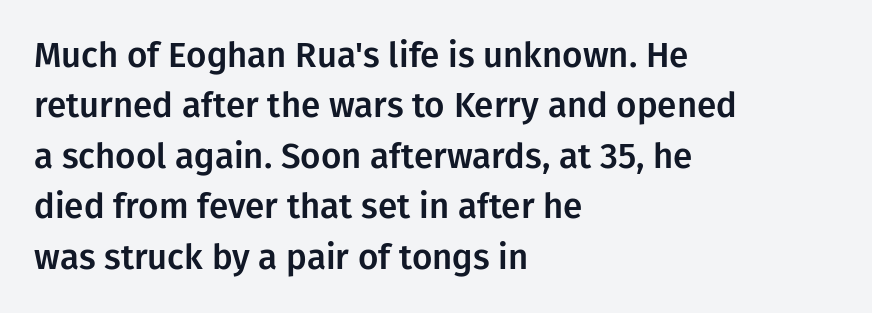
Vertical strokes here are truly vertical. The space between consecutive lines is moderate. The compositor pushed each line to the left boundary. The glyphs in this specimen are sans serif. The foot of each line stays bare and open. What stands out about the letter spacing? Nothing — it is the standard amount.
